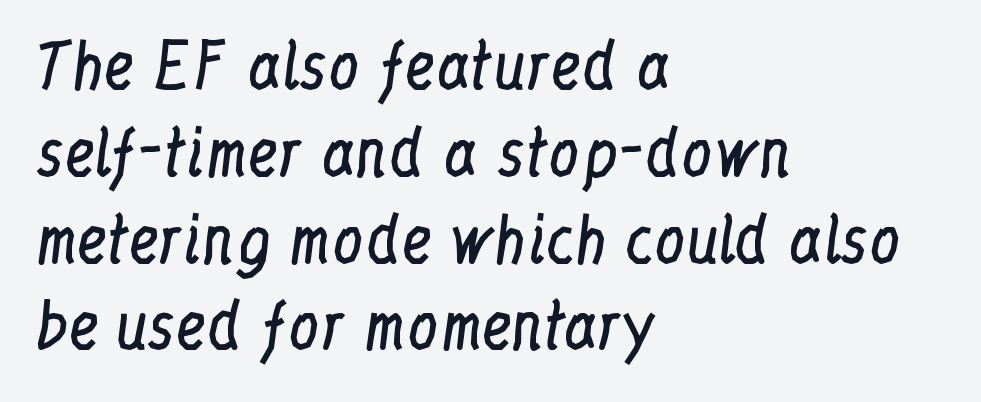
The image shows 62 px regular-weight, condensed serif type; set left-aligned, normal line spacing (1.4x), normal letter spacing, not underlined; low stroke contrast and a medium x-height.
